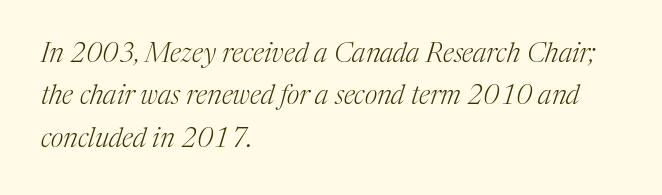
Q: Is the text bold? A: No.
Q: Is the text italic (slanted)? A: Yes, it leans right by about 17 degrees.
Q: Is the text underlined? A: No.
Q: How is the paragraph aligned? A: Left-aligned.
Q: Is the spacing between letters normal or unusually wide? A: Normal.
Q: Is the spacing between lines tight, normal or loose? A: Normal.
